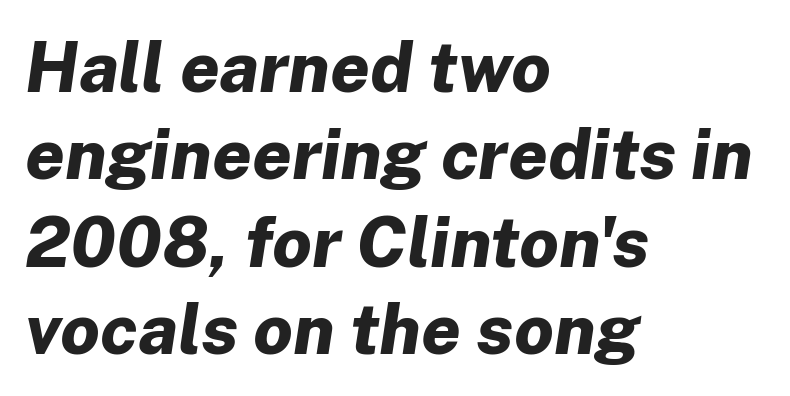
{"italic": "yes", "lean": "right", "slant_degrees": 8, "bold": "yes", "weight": "bold", "width": "normal", "stroke_contrast": "low", "x_height": "medium", "monospaced": "no", "underline": "no", "align": "left", "line_spacing": "normal", "line_spacing_ratio": 1.25, "letter_spacing": "normal", "letter_spacing_em": 0.0, "glyph_px": 70}
